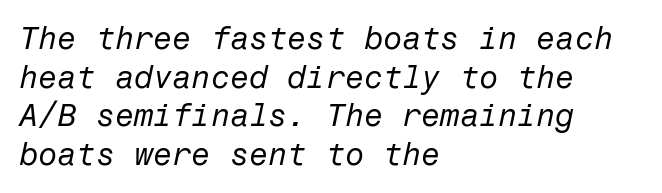
The image shows 31 px regular-weight type, italic (leaning right); set left-aligned, normal line spacing (1.25x), normal letter spacing, not underlined; low stroke contrast and a medium x-height.
